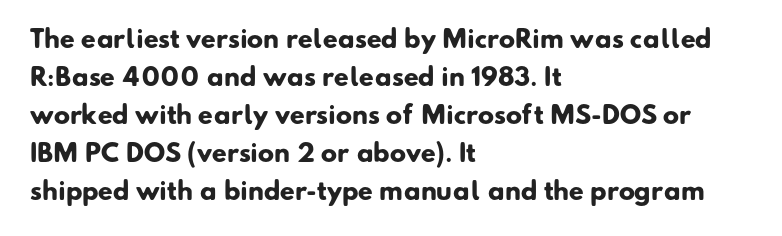
Q: Is the text bold? A: Yes.
Q: Is the text underlined? A: No.
Q: How is the paragraph aligned? A: Left-aligned.
Q: Is the spacing between letters normal or unusually wide? A: Normal.
Q: Is the spacing between lines tight, normal or loose? A: Normal.
